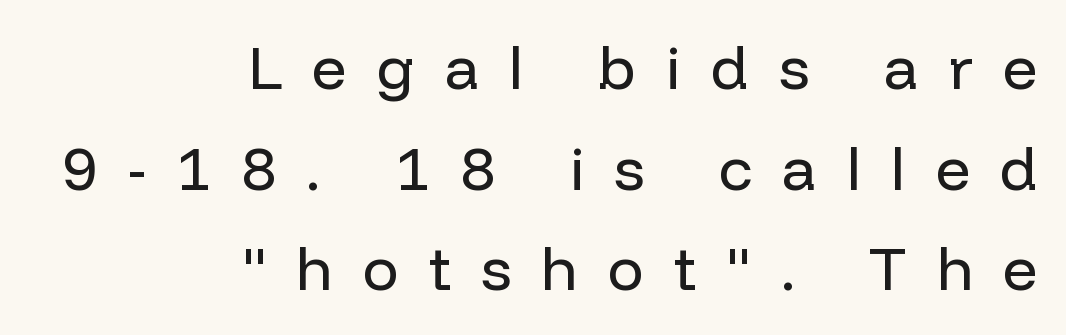
Q: Is the text bold? A: No.
Q: Is the text italic (slanted)? A: No, it is upright.
Q: Is the typeface a serif or a sans-serif typeface? A: Sans-serif.
Q: Is the text underlined? A: No.
Q: How is the paragraph aligned? A: Right-aligned.
Q: Is the spacing between letters normal or unusually wide? A: Unusually wide.
Q: Is the spacing between lines tight, normal or loose? A: Normal.
Q: Width (condensed, normal, or wide)? A: Normal.
Q: Stroke contrast? A: Low.
Q: x-height? A: Medium.
Q: Monospaced? A: No.
